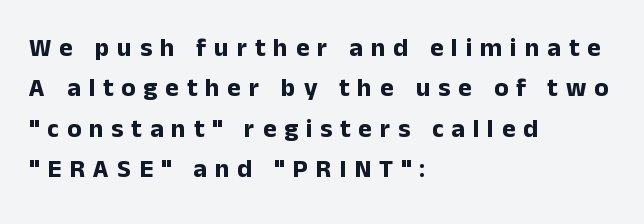
{"italic": "no", "bold": "yes", "underline": "no", "align": "left", "line_spacing": "normal", "line_spacing_ratio": 1.55, "letter_spacing": "wide", "letter_spacing_em": 0.3, "glyph_px": 26}
